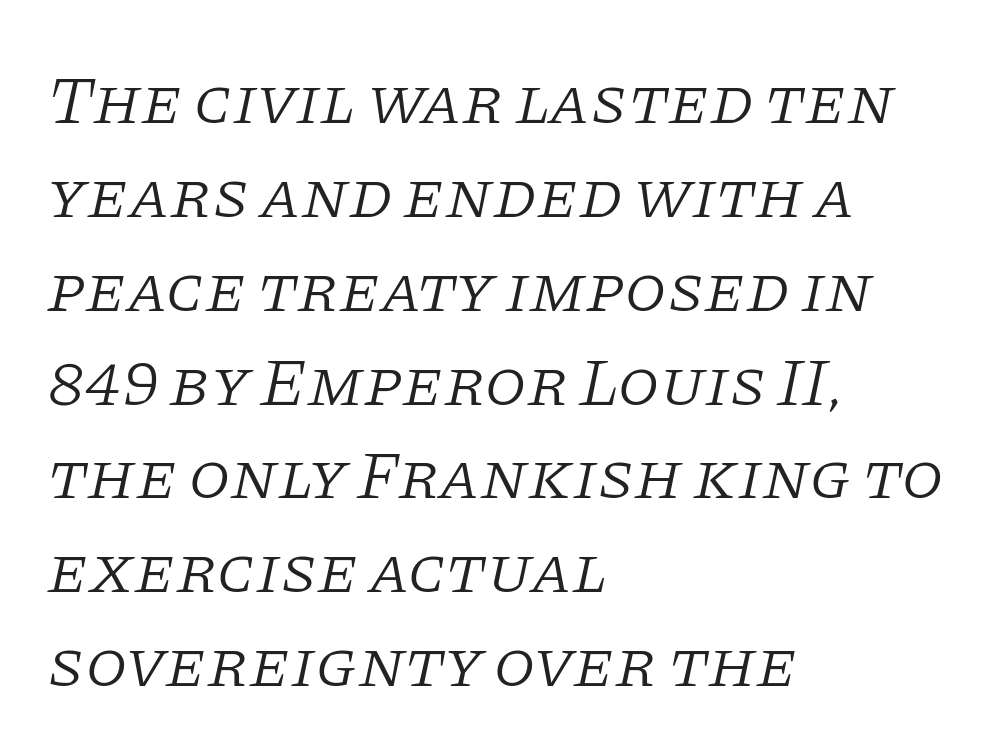
The image shows 68 px light serif type, italic (leaning right); set left-aligned, normal line spacing (1.38x), normal letter spacing, not underlined; low stroke contrast and a large x-height.
